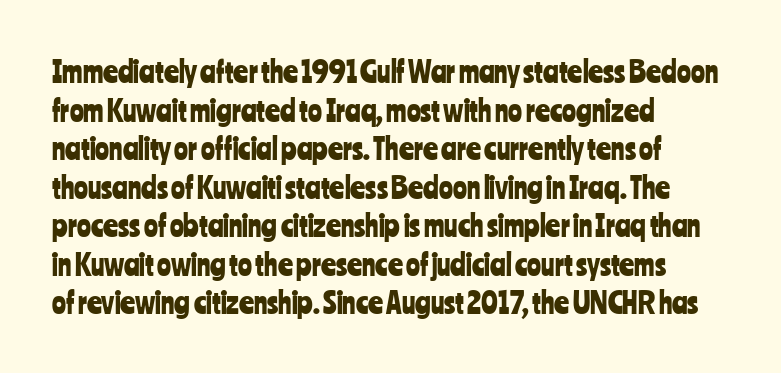
Q: Is the text italic (slanted)? A: No, it is upright.
Q: Is the typeface a serif or a sans-serif typeface? A: Sans-serif.
Q: Is the text underlined? A: No.
Q: How is the paragraph aligned? A: Left-aligned.
Q: Is the spacing between letters normal or unusually wide? A: Normal.
Q: Is the spacing between lines tight, normal or loose? A: Normal.
Q: Width (condensed, normal, or wide)? A: Condensed.
Q: Stroke contrast? A: Low.
Q: x-height? A: Medium.
Q: Monospaced? A: No.
